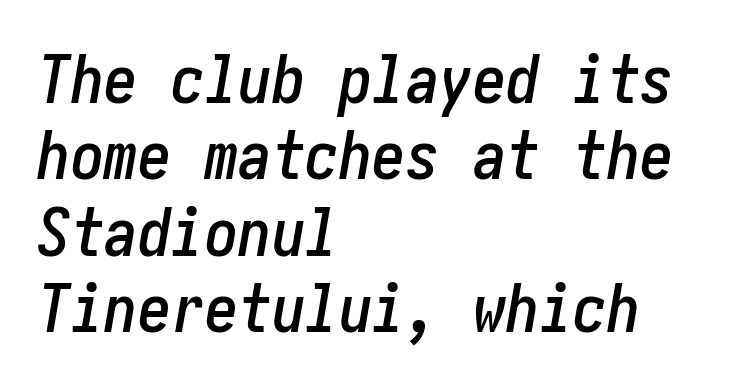
{"italic": "yes", "lean": "right", "slant_degrees": 10, "width": "condensed", "stroke_contrast": "low", "x_height": "medium", "underline": "no", "align": "left", "line_spacing": "tight", "line_spacing_ratio": 1.14, "letter_spacing": "normal", "letter_spacing_em": 0.0, "glyph_px": 67}
